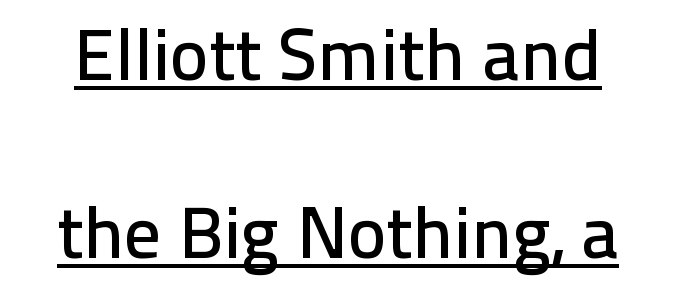
{"serif": "no", "italic": "no", "width": "normal", "stroke_contrast": "low", "x_height": "medium", "monospaced": "no", "underline": "yes", "line_spacing": "loose", "line_spacing_ratio": 2.44, "letter_spacing": "normal", "letter_spacing_em": 0.0, "glyph_px": 73}
